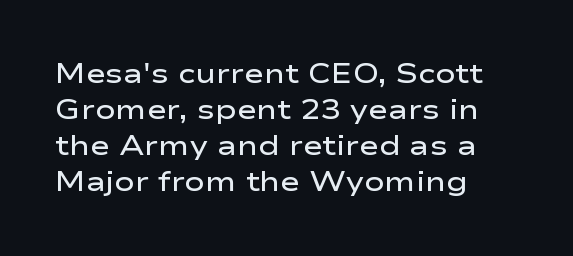
Does extra space separate the letters? No, they use regular spacing. Evenly set lines give the paragraph a standard silhouette. Nobody drew a line under any word here. Notice the strokes are somewhat thickened but not fully heavy: this is a semibold. Layout note: lines flush left.
